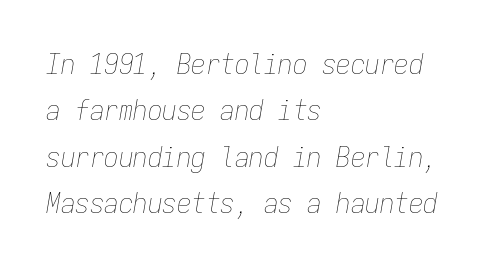
The image shows 29 px thin, condensed type, italic (leaning right), monospaced; set left-aligned, normal line spacing (1.6x), normal letter spacing, not underlined; low stroke contrast and a medium x-height.
